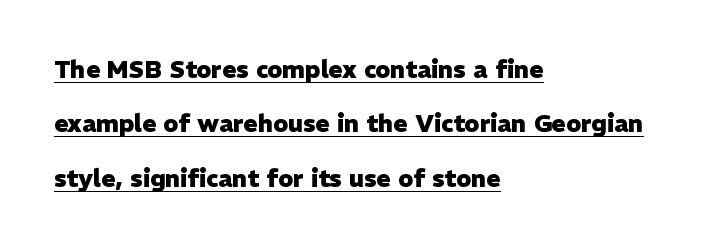
Q: Is the text bold? A: Yes.
Q: Is the text italic (slanted)? A: No, it is upright.
Q: Is the text underlined? A: Yes.
Q: How is the paragraph aligned? A: Left-aligned.
Q: Is the spacing between letters normal or unusually wide? A: Normal.
Q: Is the spacing between lines tight, normal or loose? A: Loose.
